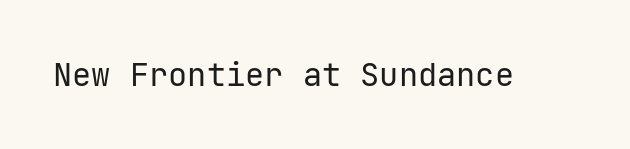
Q: Is the text bold? A: No.
Q: Is the text italic (slanted)? A: No, it is upright.
Q: Is the typeface a serif or a sans-serif typeface? A: Sans-serif.
Q: Is the text underlined? A: No.
Q: Is the spacing between letters normal or unusually wide? A: Normal.
Q: Width (condensed, normal, or wide)? A: Normal.
Q: Stroke contrast? A: Low.
Q: x-height? A: Medium.
